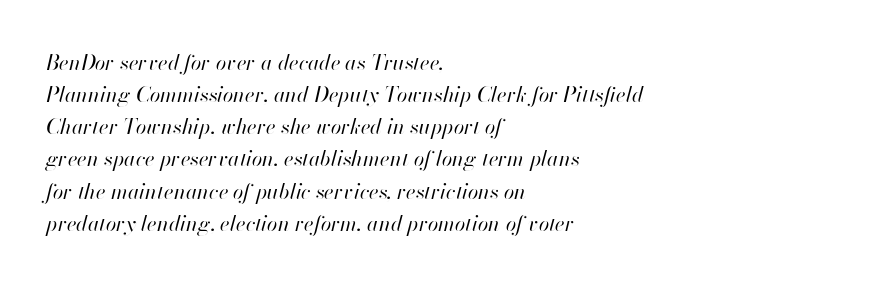
Q: Is the text bold? A: No.
Q: Is the text italic (slanted)? A: Yes, it leans right by about 13 degrees.
Q: Is the text underlined? A: No.
Q: How is the paragraph aligned? A: Left-aligned.
Q: Is the spacing between letters normal or unusually wide? A: Normal.
Q: Is the spacing between lines tight, normal or loose? A: Normal.
